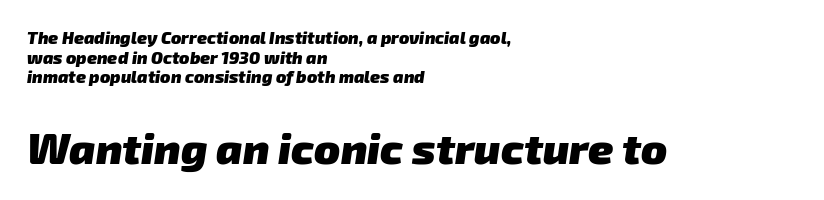
Q: Is the text bold? A: Yes.
Q: Is the typeface a serif or a sans-serif typeface? A: Sans-serif.
Q: Is the text underlined? A: No.
Q: How is the paragraph aligned? A: Left-aligned.
Q: Is the spacing between letters normal or unusually wide? A: Normal.
Q: Which block of text is set in a larger size, the first (top) or the second (bottom)? A: The second (bottom) one.
Q: Width (condensed, normal, or wide)? A: Normal.
Q: Stroke contrast? A: Low.
Q: x-height? A: Medium.
Q: Monospaced? A: No.
